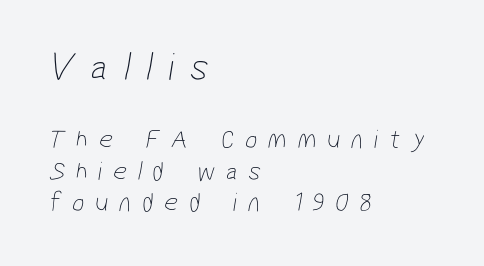
{"serif": "no", "bold": "no", "weight": "thin", "width": "condensed", "stroke_contrast": "low", "x_height": "medium", "monospaced": "no", "underline": "no", "align": "left", "line_spacing_ratio": 1.16, "letter_spacing": "wide", "letter_spacing_em": 0.4, "larger_block": "first", "size_ratio": 1.48, "glyph_px": 40}
